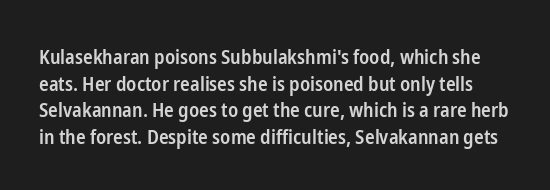
Whoever set this chose a conventional vertical rhythm. Beneath every word, the page is bare. Ordinary non-slanted type is in use. Is the type bold? Partly — it's a semibold, heavier than regular but not fully bold. This rendering leaves character spacing at its baseline value.
